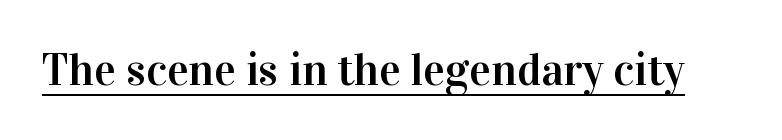
{"serif": "yes", "italic": "no", "width": "normal", "stroke_contrast": "high", "x_height": "medium", "monospaced": "no", "underline": "yes", "letter_spacing": "normal", "letter_spacing_em": 0.0, "glyph_px": 45}
